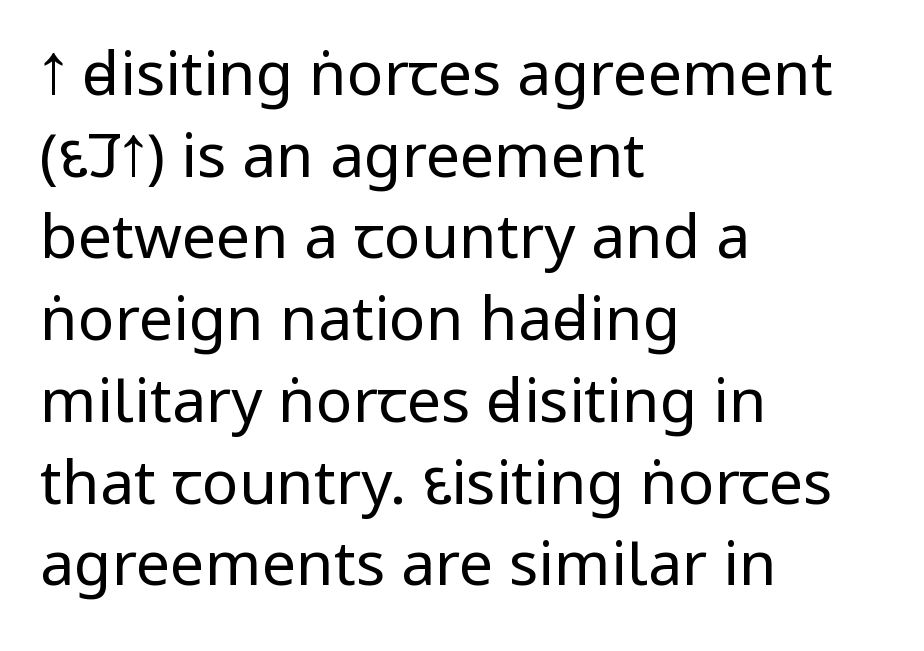
You can tell from the bare stems that sans-serif type was used. Character widths vary here, with narrow letters taking less room than wide ones. Compared with a centered layout, this one pins lines to the left instead. If you measured baseline to baseline, you'd find a middling distance. The typesetting does not lean heavy: it is not bold.
